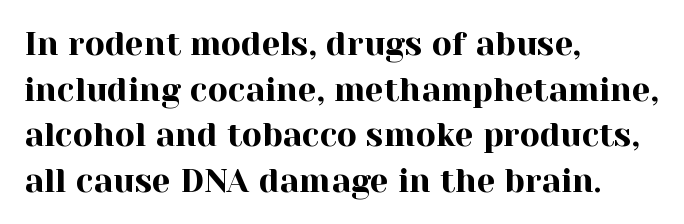
The image shows 33 px serif type, upright; set left-aligned, normal line spacing (1.38x), normal letter spacing, not underlined; a medium x-height.
